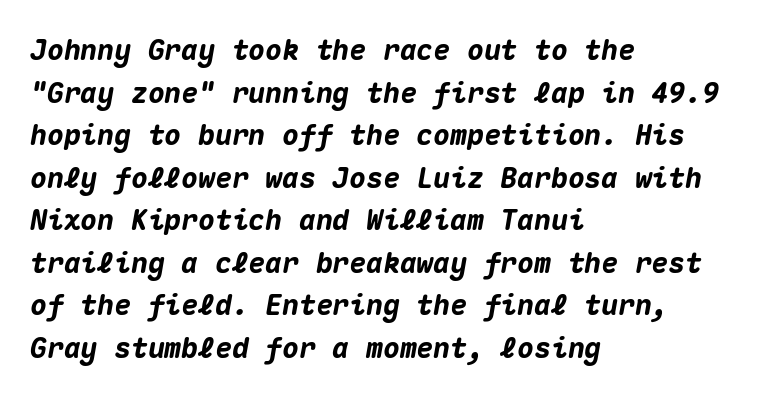
Q: Is the text bold? A: Yes.
Q: Is the text italic (slanted)? A: Yes, it leans right by about 10 degrees.
Q: Is the text underlined? A: No.
Q: How is the paragraph aligned? A: Left-aligned.
Q: Is the spacing between letters normal or unusually wide? A: Normal.
Q: Is the spacing between lines tight, normal or loose? A: Normal.
Q: Width (condensed, normal, or wide)? A: Normal.
Q: Stroke contrast? A: Medium.
Q: x-height? A: Medium.
Q: Monospaced? A: Yes.
